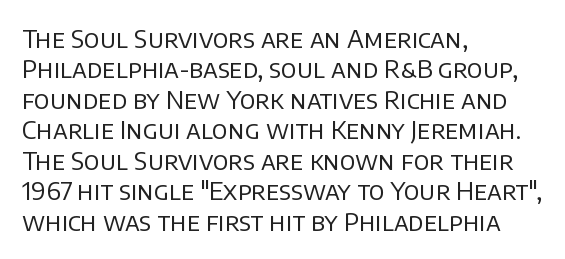
The image shows 25 px text type, upright; set left-aligned, line spacing 1.22x, normal letter spacing, not underlined.
